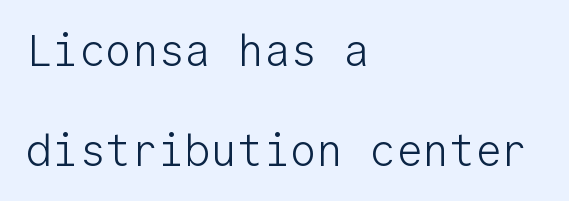
The image shows 44 px light sans-serif type, upright, monospaced; set left-aligned, loose line spacing (2.27x), normal letter spacing, not underlined; low stroke contrast and a medium x-height.
